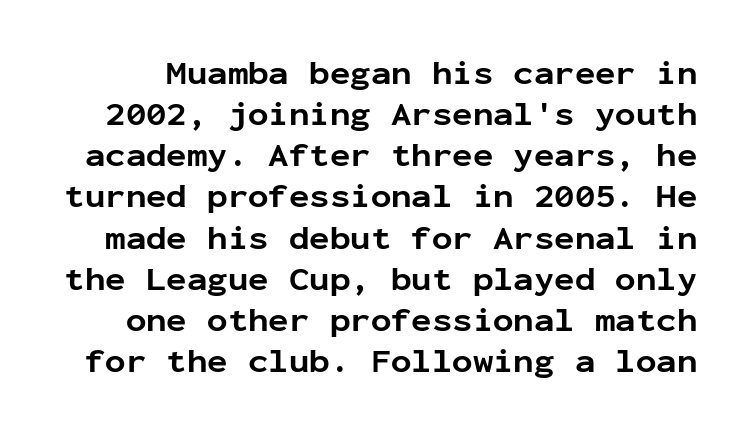
{"serif": "no", "italic": "no", "bold": "yes", "weight": "bold", "width": "normal", "stroke_contrast": "low", "x_height": "medium", "monospaced": "yes", "underline": "no", "line_spacing_ratio": 1.21, "letter_spacing": "normal", "letter_spacing_em": 0.0, "glyph_px": 34}
